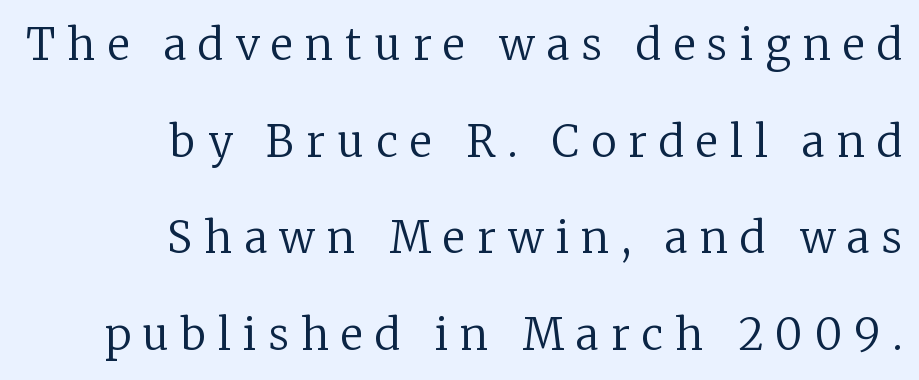
The image shows 43 px regular-weight serif type, upright; set right-aligned, loose line spacing (2.25x), unusually wide letter spacing (+0.28 em), not underlined; low stroke contrast and a medium x-height.
